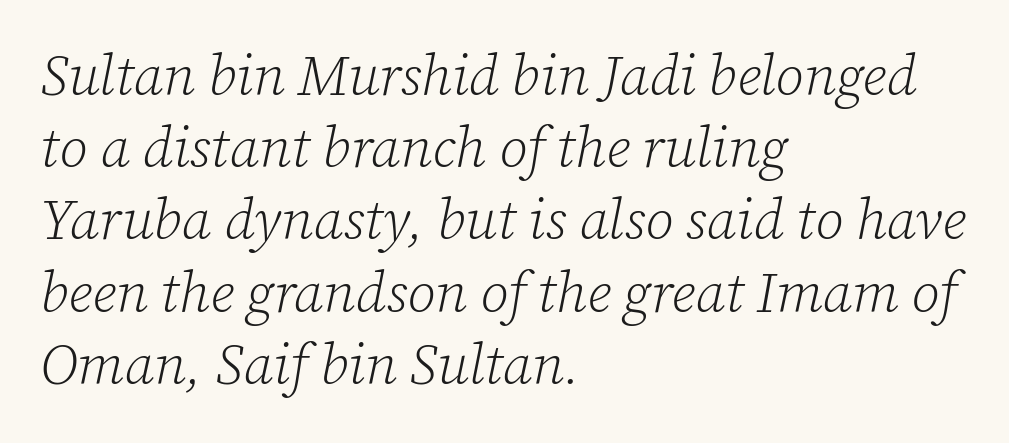
Q: Is the text bold? A: No.
Q: Is the text italic (slanted)? A: Yes, it leans right by about 12 degrees.
Q: Is the typeface a serif or a sans-serif typeface? A: Serif.
Q: Is the text underlined? A: No.
Q: How is the paragraph aligned? A: Left-aligned.
Q: Is the spacing between letters normal or unusually wide? A: Normal.
Q: Is the spacing between lines tight, normal or loose? A: Normal.
Q: Width (condensed, normal, or wide)? A: Normal.
Q: Stroke contrast? A: Low.
Q: x-height? A: Medium.
Q: Monospaced? A: No.
